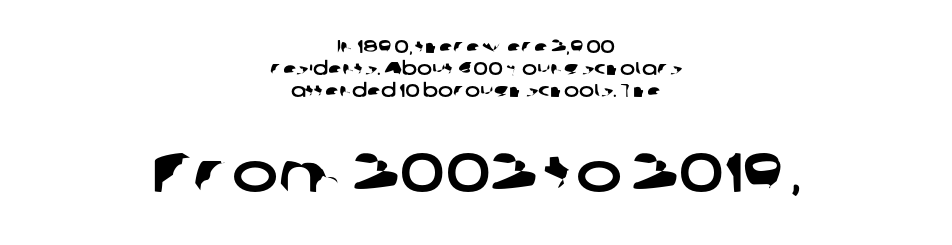
The image shows 55 px wide sans-serif type; set centered, line spacing 1.23x, normal letter spacing, not underlined; the second (bottom) block is 3.06x larger; low stroke contrast and a medium x-height.
